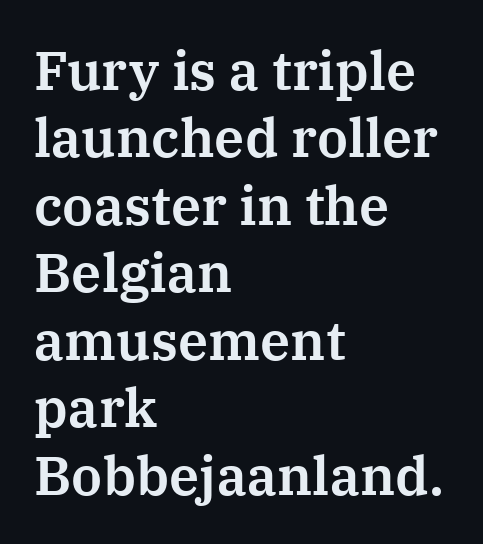
A typesetter would call this proportional, since set widths differ per character. The typeface chosen for these lines features serifs. The passage shown is not underscored anywhere. When letters stand straight like this, we call the style roman or upright. Compared with a centered layout, this one pins lines to the left instead.
